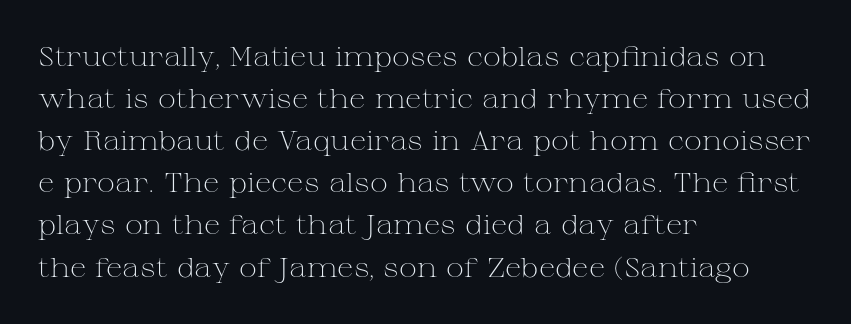
The image shows 27 px text type, upright; set left-aligned, normal line spacing (1.56x), normal letter spacing, not underlined.
